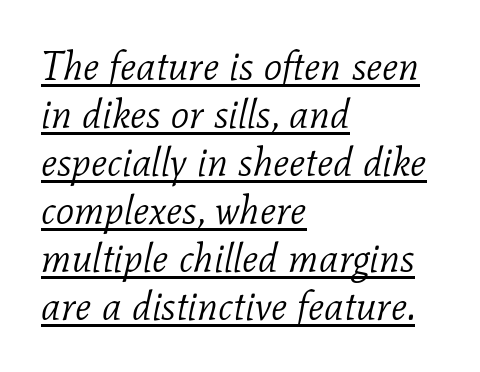
What decoration does the sample have? An underline. Notice how the passage keeps a crisp vertical edge on the left only. Do the characters align in a grid? No, the font is proportional. No chunkiness to these letters — they're not bold. Notice how the stems are inclined rather than vertical — that's the hallmark of italics. In terms of letterspacing, this is plain default setting.
